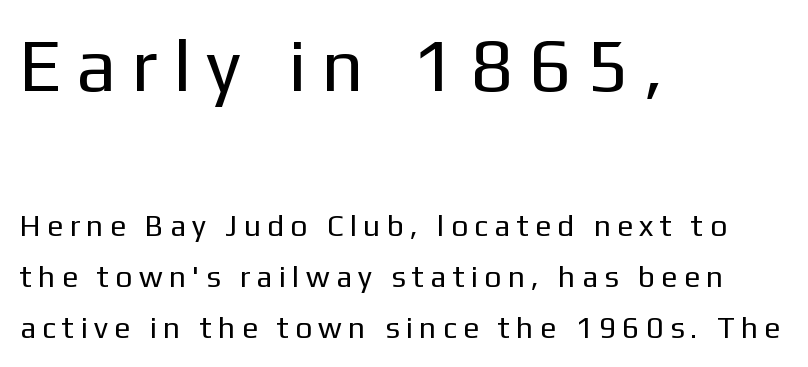
The letterforms sit at book weight or below. The passage is arranged the way most books set body copy — flush left. Underline: absent. The letters stand straight up with perfectly vertical stems. Between one letter and the next there's a generous, obvious gap. The rendering uses natural spacing where letterforms have individual widths.
